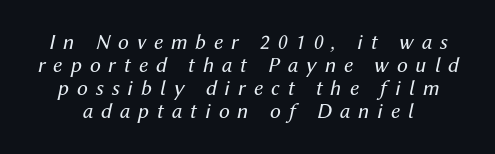
{"italic": "yes", "lean": "right", "slant_degrees": 12, "bold": "no", "underline": "no", "line_spacing": "tight", "line_spacing_ratio": 1.05, "letter_spacing": "wide", "letter_spacing_em": 0.36, "glyph_px": 22}
